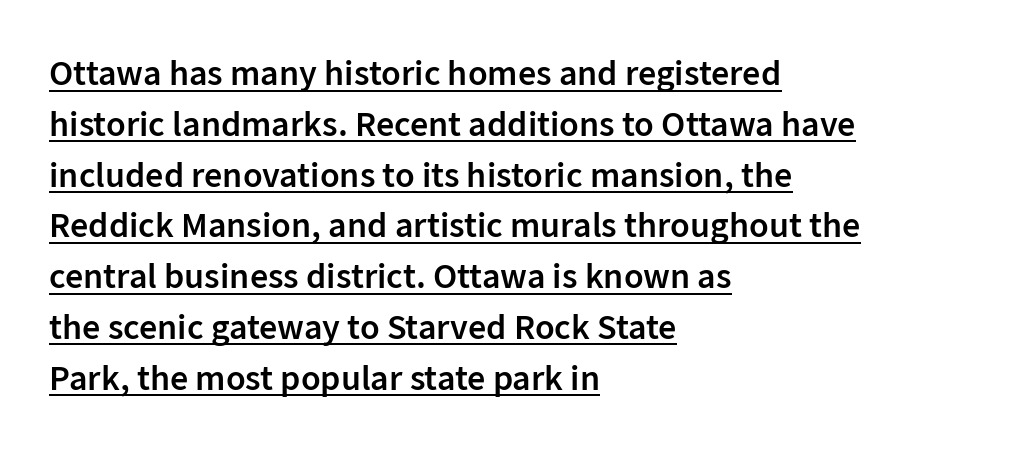
Q: Is the text bold? A: Semi-bold.
Q: Is the text italic (slanted)? A: No, it is upright.
Q: Is the typeface a serif or a sans-serif typeface? A: Sans-serif.
Q: Is the text underlined? A: Yes.
Q: How is the paragraph aligned? A: Left-aligned.
Q: Is the spacing between letters normal or unusually wide? A: Normal.
Q: Is the spacing between lines tight, normal or loose? A: Normal.
Q: Width (condensed, normal, or wide)? A: Normal.
Q: Stroke contrast? A: Low.
Q: x-height? A: Medium.
Q: Monospaced? A: No.
